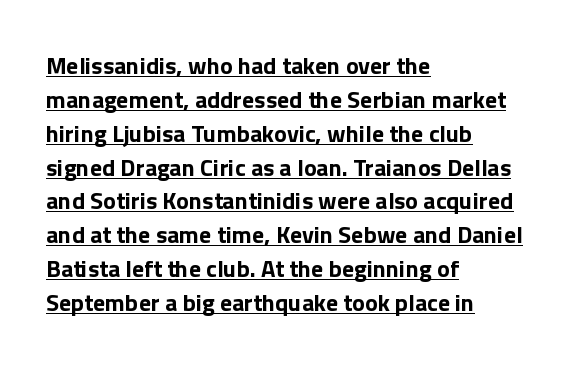
The image shows 24 px bold type, upright; set left-aligned, normal line spacing (1.41x), normal letter spacing, underlined.
